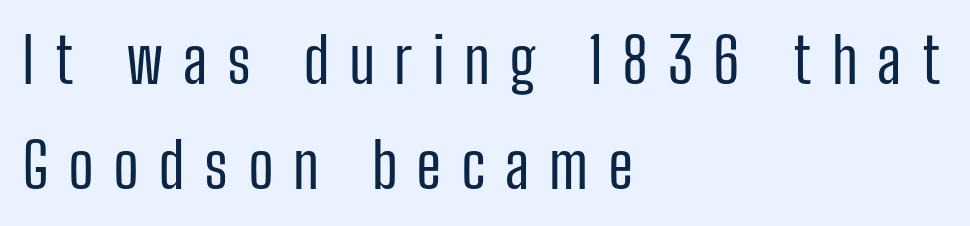
{"serif": "no", "italic": "no", "bold": "no", "weight": "regular", "width": "condensed", "stroke_contrast": "low", "x_height": "medium", "monospaced": "no", "underline": "no", "align": "left", "line_spacing": "normal", "line_spacing_ratio": 1.67, "letter_spacing": "wide", "letter_spacing_em": 0.31, "glyph_px": 63}
